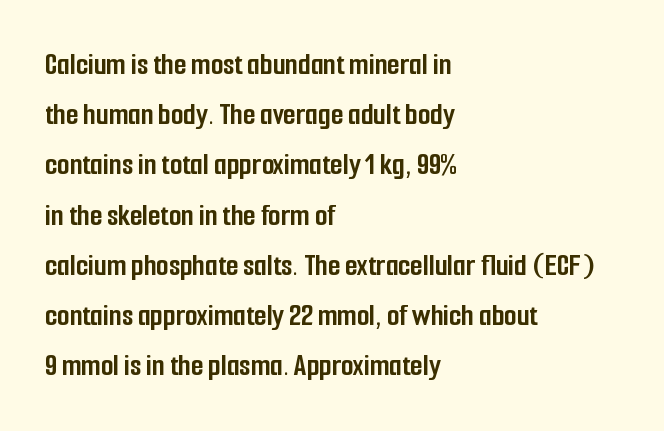
Stroke thickness is high; the sample reads as a true bold. Reading down the block, your eye returns to a fixed left position each line. No feet cap the strokes, marking this as sans-serif type. The letters stand upright; this is a roman face. The foot of each line stays bare and open. Regarding leading, the lines here are spaced in the standard way.
